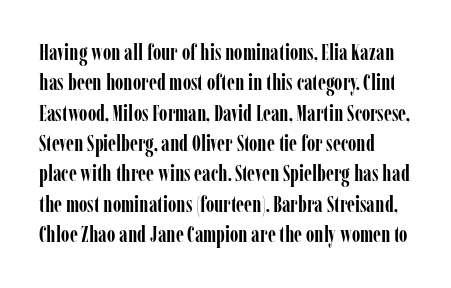
The image shows 22 px bold type, upright; set normal line spacing (1.38x), normal letter spacing, not underlined.
